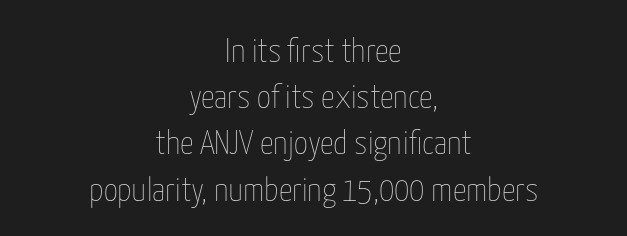
{"italic": "no", "bold": "no", "weight": "thin", "width": "condensed", "stroke_contrast": "low", "x_height": "medium", "monospaced": "no", "underline": "no", "align": "center", "line_spacing": "normal", "line_spacing_ratio": 1.36, "letter_spacing": "normal", "letter_spacing_em": 0.0, "glyph_px": 34}
